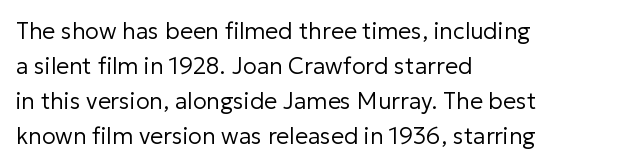
{"italic": "no", "bold": "no", "underline": "no", "align": "left", "line_spacing": "normal", "line_spacing_ratio": 1.52, "letter_spacing": "normal", "letter_spacing_em": 0.0, "glyph_px": 23}
